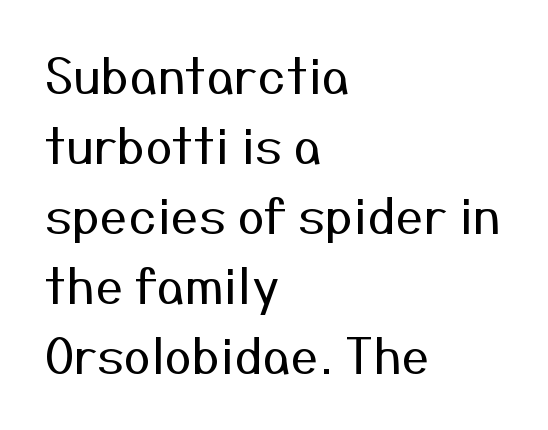
This sample is left-justified, so line endings fall wherever the words run out. It's the straight-up-and-down kind of type. The font family rendered here belongs to the sans-serif group. Leading matches the norm, producing a regular column.
